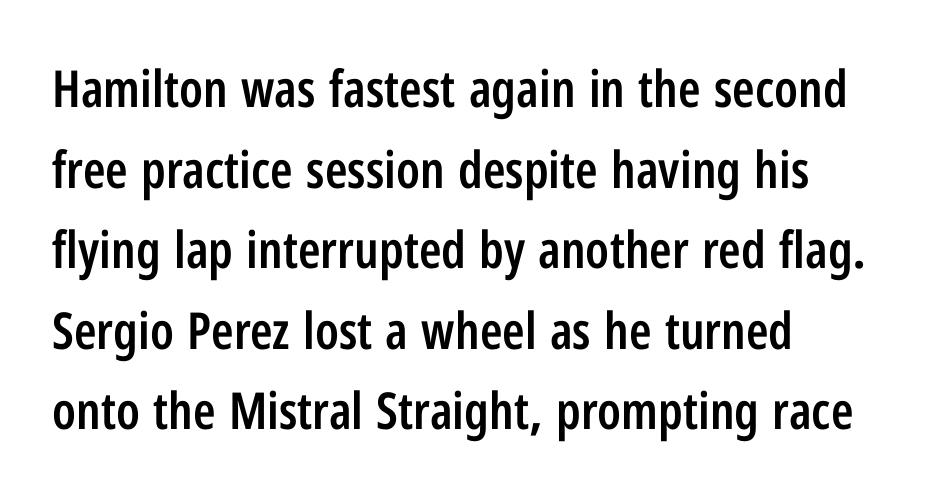
Line starts are locked; line ends wander. These lines are rendered in a variable-pitch font. The specimen reads as upright at a glance. Typographic density is moderately raised because the face is semibold. In terms of letterform style, serifs are entirely absent.
